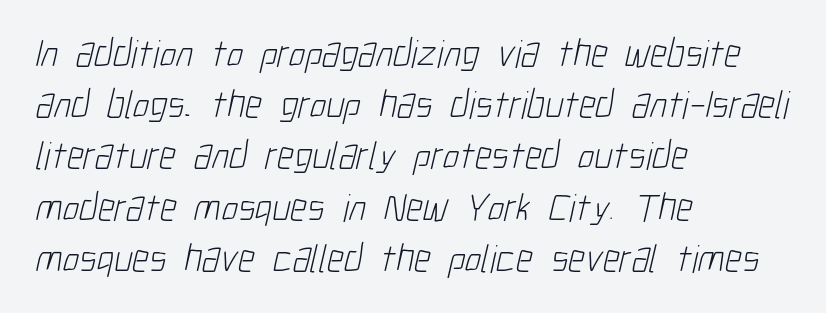
Q: Is the text bold? A: No.
Q: Is the typeface a serif or a sans-serif typeface? A: Sans-serif.
Q: Is the text underlined? A: No.
Q: How is the paragraph aligned? A: Left-aligned.
Q: Is the spacing between letters normal or unusually wide? A: Normal.
Q: Is the spacing between lines tight, normal or loose? A: Normal.
Q: Width (condensed, normal, or wide)? A: Condensed.
Q: Stroke contrast? A: Low.
Q: x-height? A: Medium.
Q: Monospaced? A: No.
